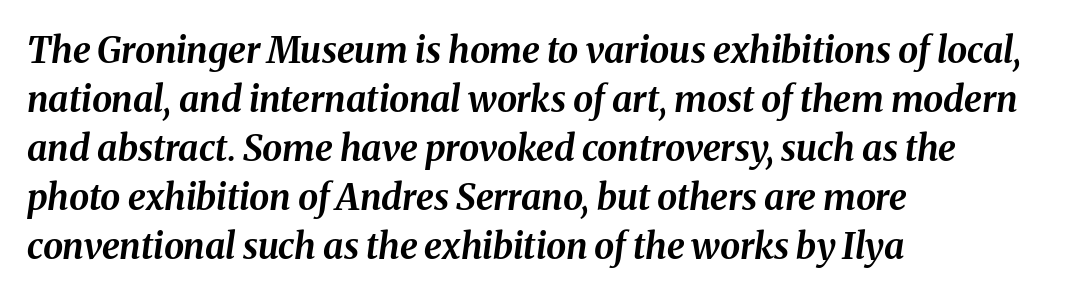
The image shows 36 px bold type, italic (leaning right); set left-aligned, normal line spacing (1.36x), normal letter spacing, not underlined; medium stroke contrast and a medium x-height.
